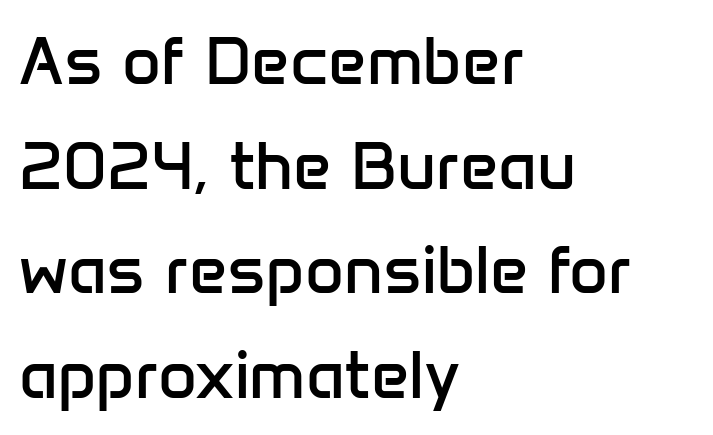
{"serif": "no", "italic": "no", "bold": "no", "weight": "regular", "width": "normal", "stroke_contrast": "low", "x_height": "medium", "monospaced": "no", "underline": "no", "align": "left", "line_spacing": "normal", "line_spacing_ratio": 1.56, "letter_spacing": "normal", "letter_spacing_em": 0.0, "glyph_px": 67}
